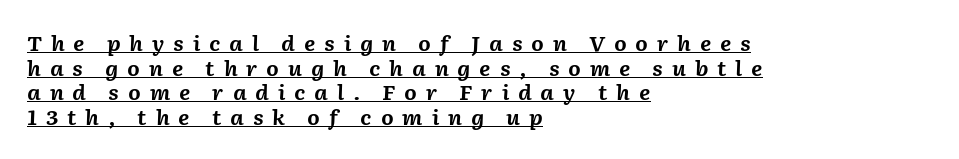
The image shows 20 px bold type, italic (leaning right); set left-aligned, line spacing 1.23x, unusually wide letter spacing (+0.44 em), underlined.
